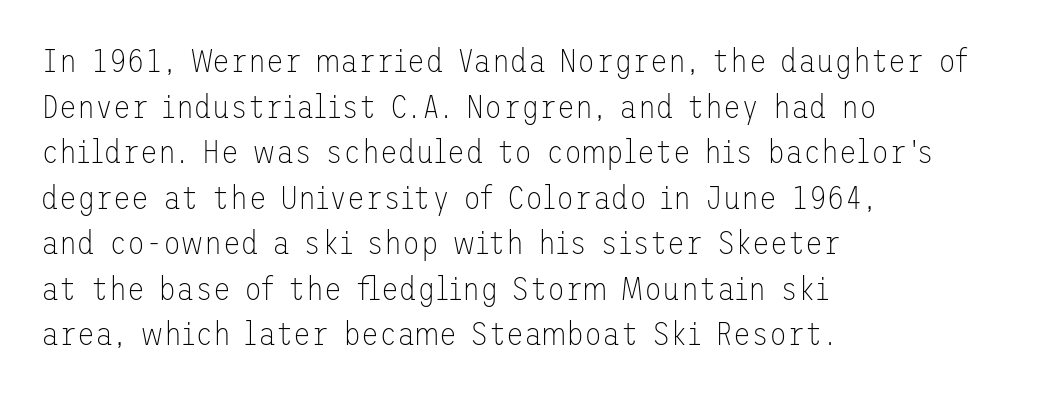
Counters stay open thanks to moderate or lighter strokes. Honestly, there is no underline to notice here at all. What's the leading like? Ordinary, nothing unusual. Characters remain perfectly vertical along every line. Horizontally, the lines are justified to the leading edge only.
